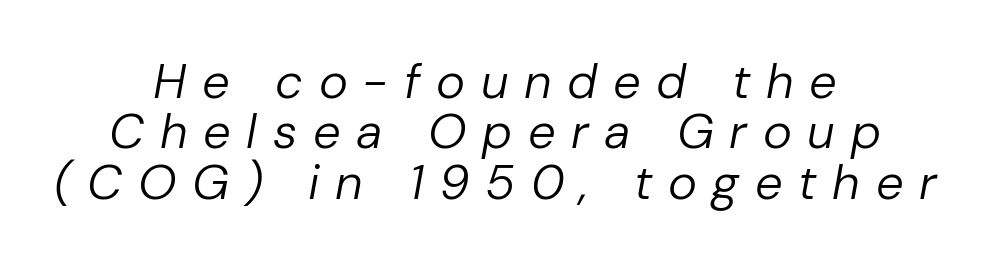
Underline: absent. The lines are quadded center. One glance says dense: line gaps are narrower than usual. Unbolded letterforms with no extra heft.
